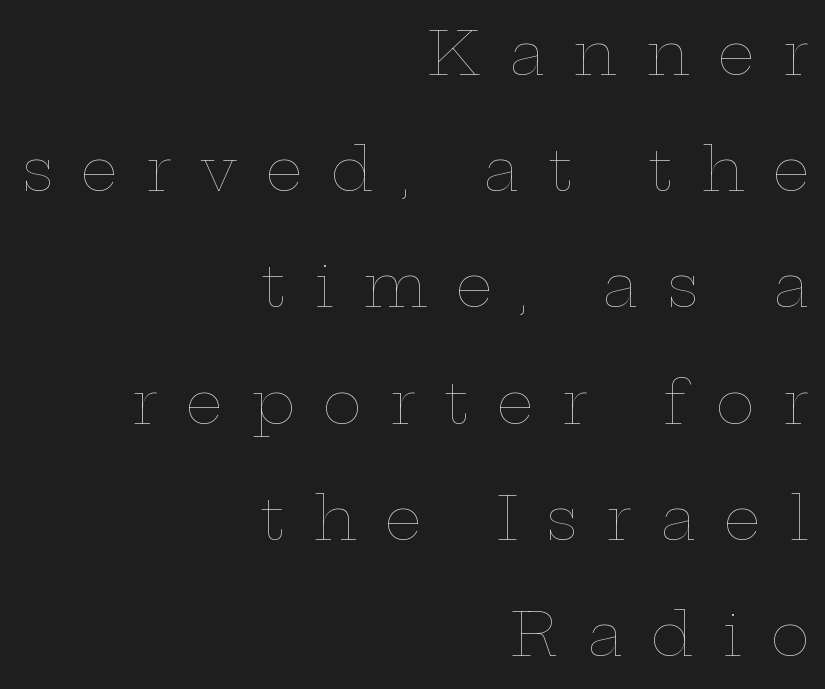
{"italic": "no", "bold": "no", "weight": "thin", "width": "wide", "stroke_contrast": "low", "x_height": "medium", "monospaced": "no", "underline": "no", "align": "right", "line_spacing": "loose", "line_spacing_ratio": 1.97, "letter_spacing": "wide", "letter_spacing_em": 0.48, "glyph_px": 59}
